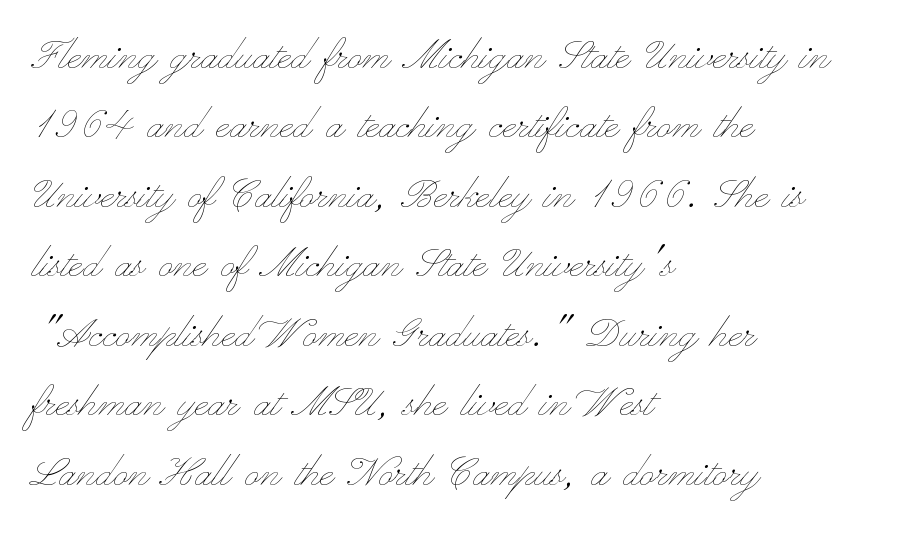
Q: Is the text bold? A: No.
Q: Is the text italic (slanted)? A: Yes.
Q: Is the text underlined? A: No.
Q: How is the paragraph aligned? A: Left-aligned.
Q: Is the spacing between letters normal or unusually wide? A: Normal.
Q: Is the spacing between lines tight, normal or loose? A: Normal.
Q: Width (condensed, normal, or wide)? A: Wide.
Q: Stroke contrast? A: Low.
Q: x-height? A: Small.
Q: Monospaced? A: No.
